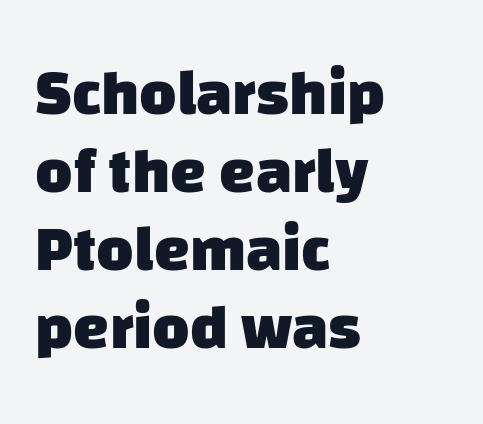
The baseline area is clear. A full-strength bold gives these letters their thick strokes. The rendering uses natural spacing where letterforms have individual widths. Does the type have serifs? No, each stem ends abruptly. What stands out about the letter spacing? Nothing — it is the standard amount. These lines stack with their left ends in a neat column.
